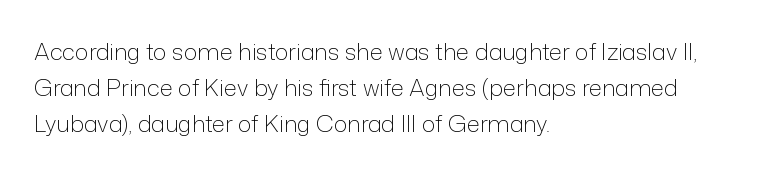
The image shows 23 px text type, upright; set left-aligned, normal line spacing (1.56x), normal letter spacing, not underlined.
